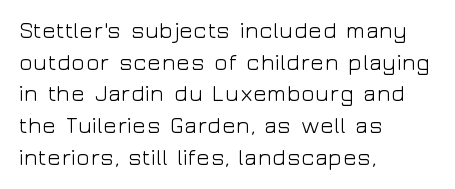
Q: Is the text bold? A: No.
Q: Is the text italic (slanted)? A: No, it is upright.
Q: Is the text underlined? A: No.
Q: How is the paragraph aligned? A: Left-aligned.
Q: Is the spacing between letters normal or unusually wide? A: Normal.
Q: Is the spacing between lines tight, normal or loose? A: Normal.
